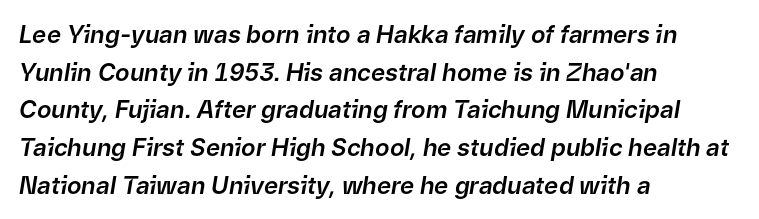
The image shows 24 px text type, italic (leaning right); set left-aligned, normal line spacing (1.57x), normal letter spacing, not underlined.
